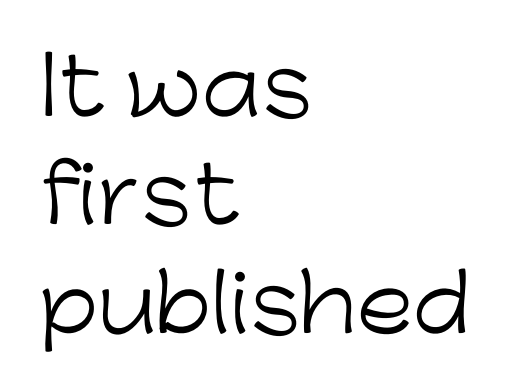
{"serif": "no", "italic": "no", "bold": "no", "weight": "light", "width": "normal", "stroke_contrast": "low", "x_height": "medium", "monospaced": "no", "underline": "no", "align": "left", "line_spacing": "normal", "line_spacing_ratio": 1.39, "letter_spacing": "normal", "letter_spacing_em": 0.0, "glyph_px": 78}
